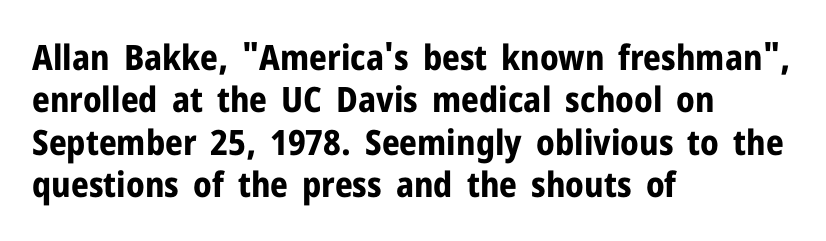
Q: Is the text bold? A: Yes.
Q: Is the text italic (slanted)? A: No, it is upright.
Q: Is the typeface a serif or a sans-serif typeface? A: Sans-serif.
Q: Is the text underlined? A: No.
Q: How is the paragraph aligned? A: Left-aligned.
Q: Is the spacing between letters normal or unusually wide? A: Normal.
Q: Width (condensed, normal, or wide)? A: Normal.
Q: Stroke contrast? A: Low.
Q: x-height? A: Medium.
Q: Monospaced? A: No.
